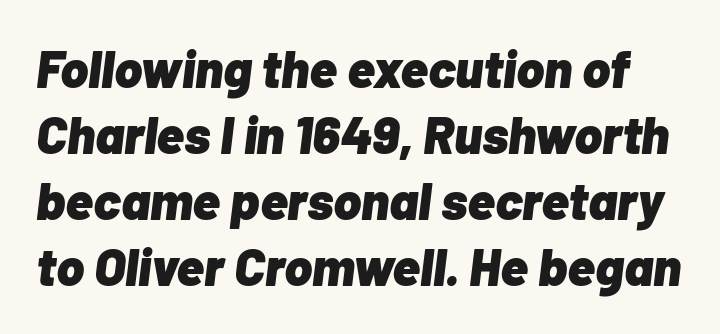
Q: Is the text bold? A: Yes.
Q: Is the text italic (slanted)? A: Yes, it leans right by about 7 degrees.
Q: Is the text underlined? A: No.
Q: Is the spacing between letters normal or unusually wide? A: Normal.
Q: Is the spacing between lines tight, normal or loose? A: Normal.
Q: Width (condensed, normal, or wide)? A: Normal.
Q: Stroke contrast? A: Low.
Q: x-height? A: Medium.
Q: Monospaced? A: No.
